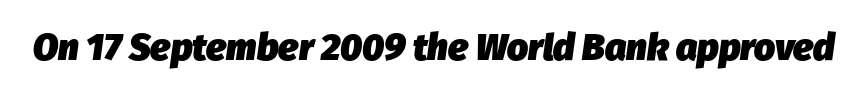
The specimen reads as italic at a glance. The letters advance in unequal steps, a hallmark of proportional type. A bare baseline throughout the passage. The passage shown is emphatically bold. Default kerning and tracking; the words read as compact shapes.
